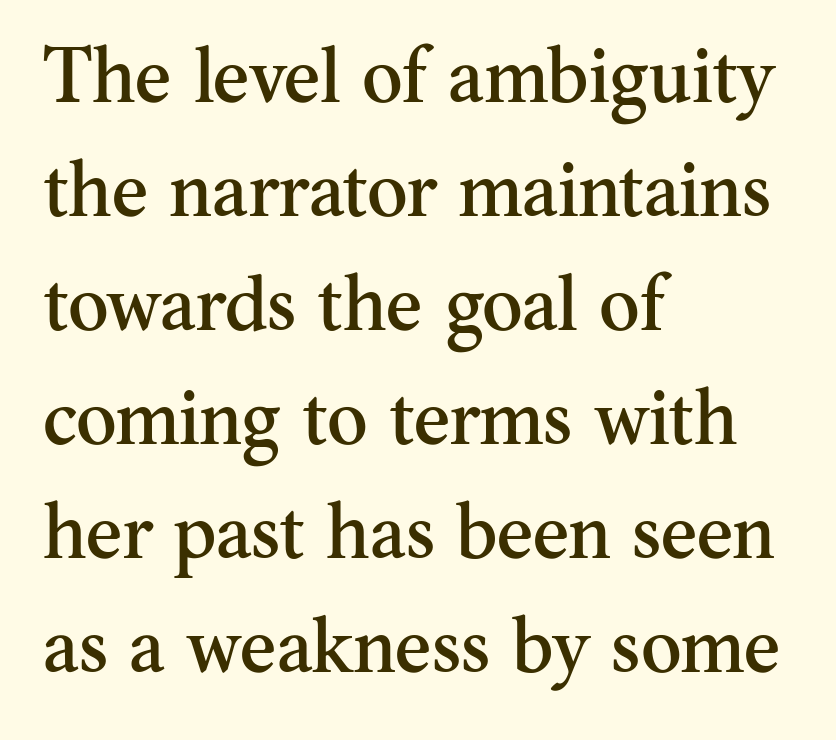
{"serif": "yes", "italic": "no", "width": "normal", "stroke_contrast": "medium", "x_height": "small", "monospaced": "no", "underline": "no", "align": "left", "line_spacing": "normal", "line_spacing_ratio": 1.48, "letter_spacing": "normal", "letter_spacing_em": 0.0, "glyph_px": 77}
